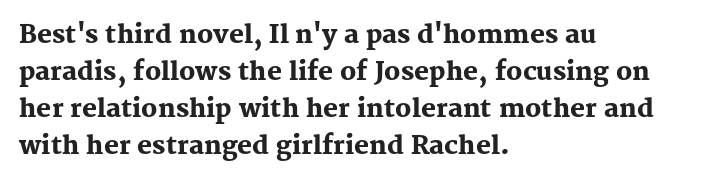
The image shows 25 px bold type, upright; set left-aligned, normal line spacing (1.48x), normal letter spacing, not underlined.
